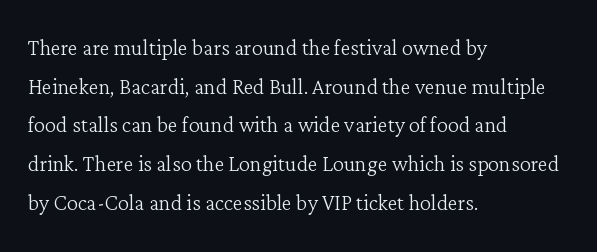
Where is the straight margin? On the left. Here the designer chose a conventional face with non-uniform glyph widths. The gap between lines stays unmarked. A normal amount of white space separates one row of letters from the next. The weight would be labelled regular, book, light, or lighter still. Nope, not italic — everything's standing straight.
